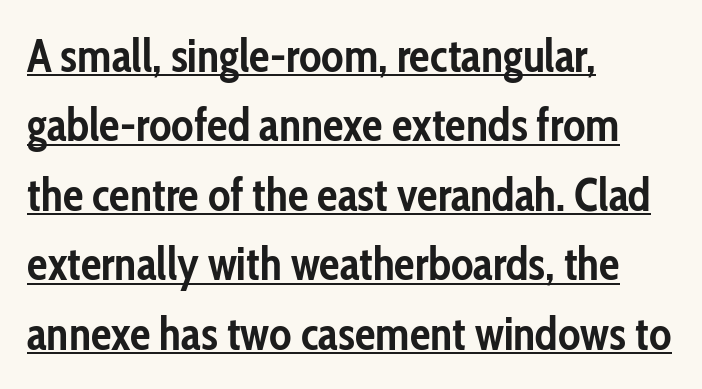
The image shows 46 px semibold, condensed sans-serif type, upright; set left-aligned, normal line spacing (1.51x), normal letter spacing, underlined; low stroke contrast and a medium x-height.
